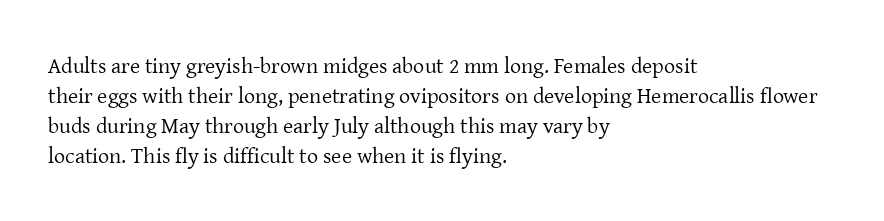
The image shows 22 px text type, upright; set left-aligned, normal line spacing (1.37x), normal letter spacing, not underlined.
